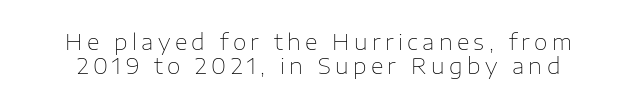
Clear beneath every line of the passage. The tracking reads as deliberately expanded to a designer's eye. No letter is thick-stroked: the sample isn't bold. This sample trades vertical openness for compactness between lines. Posture: straight, roman, zero tilt.
